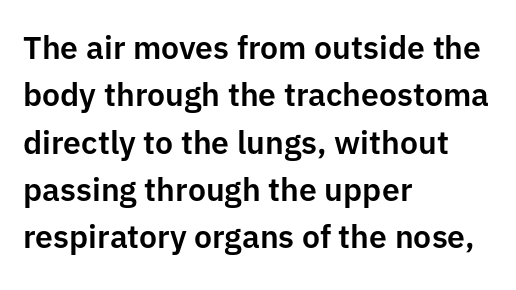
Horizontal alignment here is leftward, the default for most running prose. You could not count columns in this text — the font is proportionally spaced. Descender tails drop into unmarked territory. The letterforms sit shoulder to shoulder at normal distance.
